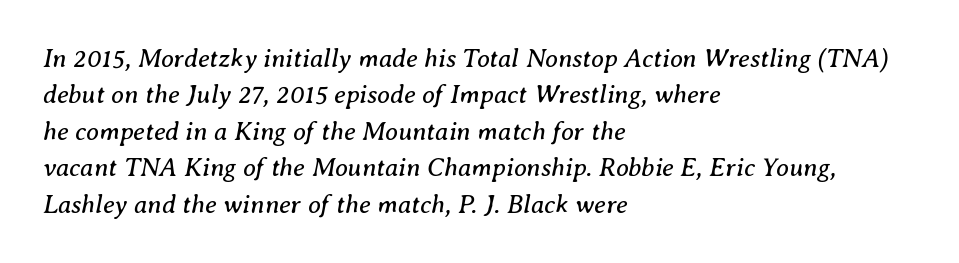
{"italic": "yes", "lean": "right", "slant_degrees": 8, "bold": "no", "underline": "no", "align": "left", "line_spacing": "normal", "line_spacing_ratio": 1.4, "letter_spacing": "normal", "letter_spacing_em": 0.0, "glyph_px": 26}
